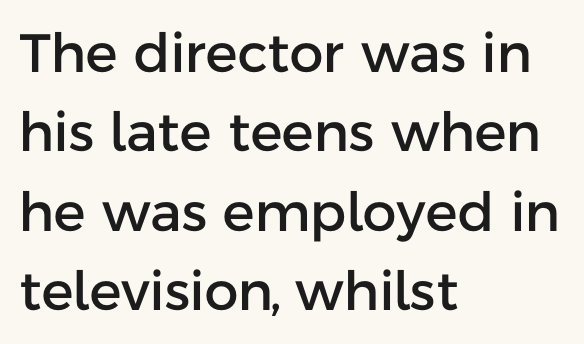
Q: Is the text italic (slanted)? A: No, it is upright.
Q: Is the typeface a serif or a sans-serif typeface? A: Sans-serif.
Q: Is the text underlined? A: No.
Q: How is the paragraph aligned? A: Left-aligned.
Q: Is the spacing between letters normal or unusually wide? A: Normal.
Q: Is the spacing between lines tight, normal or loose? A: Normal.
Q: Width (condensed, normal, or wide)? A: Normal.
Q: Stroke contrast? A: Low.
Q: x-height? A: Medium.
Q: Monospaced? A: No.
